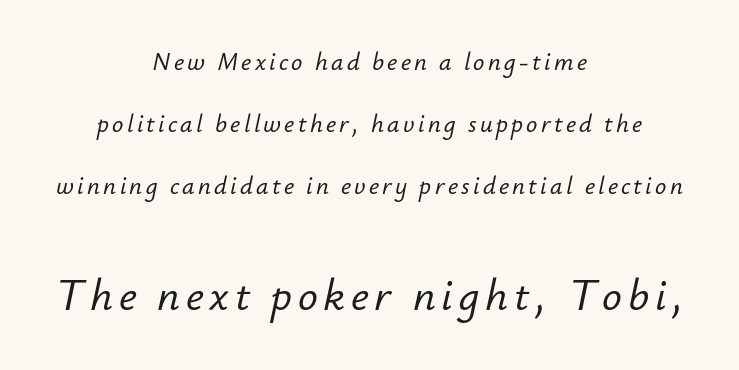
Character widths vary here, with narrow letters taking less room than wide ones. The words here are not underlined. Horizontally, the lines are justified to the midpoint only. The rendering applies a slant to the glyphs.
